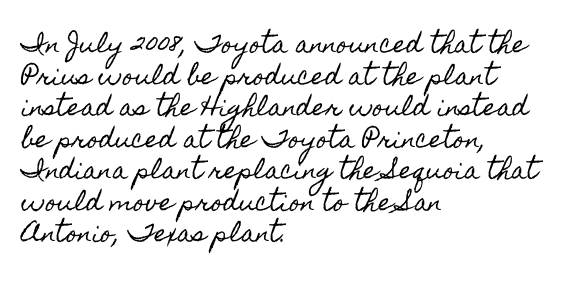
The image shows 23 px text type; set left-aligned, normal line spacing (1.37x), normal letter spacing, not underlined.
